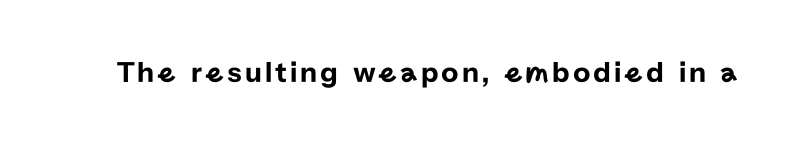
Q: Is the text italic (slanted)? A: No, it is upright.
Q: Is the typeface a serif or a sans-serif typeface? A: Sans-serif.
Q: Is the text underlined? A: No.
Q: Width (condensed, normal, or wide)? A: Normal.
Q: Stroke contrast? A: Low.
Q: x-height? A: Medium.
Q: Monospaced? A: No.
